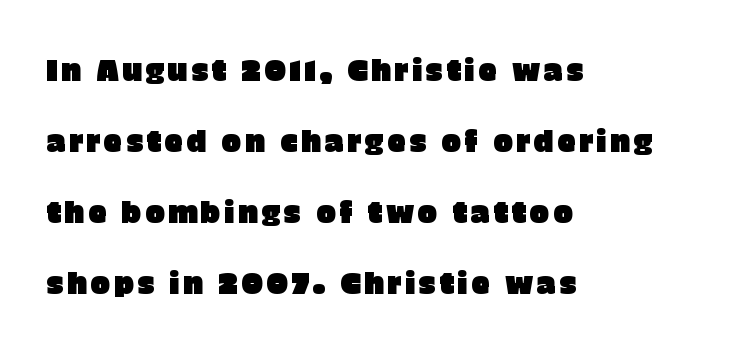
Q: Is the text italic (slanted)? A: No, it is upright.
Q: Is the typeface a serif or a sans-serif typeface? A: Sans-serif.
Q: Is the text underlined? A: No.
Q: How is the paragraph aligned? A: Left-aligned.
Q: Is the spacing between lines tight, normal or loose? A: Loose.
Q: Width (condensed, normal, or wide)? A: Normal.
Q: Stroke contrast? A: Low.
Q: x-height? A: Large.
Q: Monospaced? A: No.
